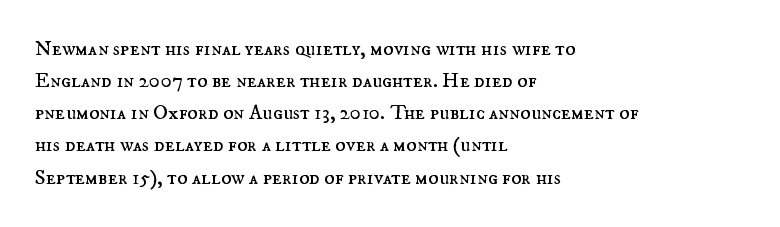
{"italic": "no", "bold": "no", "underline": "no", "align": "left", "line_spacing": "normal", "line_spacing_ratio": 1.53, "letter_spacing": "normal", "letter_spacing_em": 0.0, "glyph_px": 21}
